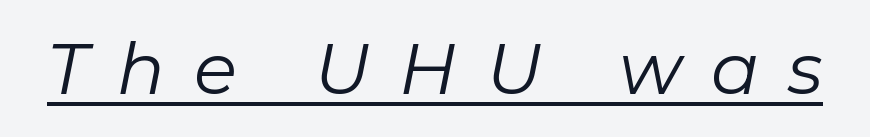
Q: Is the text bold? A: No.
Q: Is the text italic (slanted)? A: Yes, it leans right by about 11 degrees.
Q: Is the text underlined? A: Yes.
Q: Is the spacing between letters normal or unusually wide? A: Unusually wide.
Q: Width (condensed, normal, or wide)? A: Normal.
Q: Stroke contrast? A: Low.
Q: x-height? A: Medium.
Q: Monospaced? A: No.
